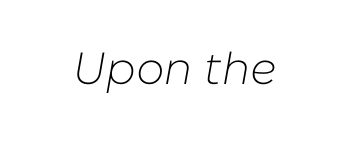
The image shows 45 px light type, italic (leaning right); set normal letter spacing, not underlined; low stroke contrast and a medium x-height.
